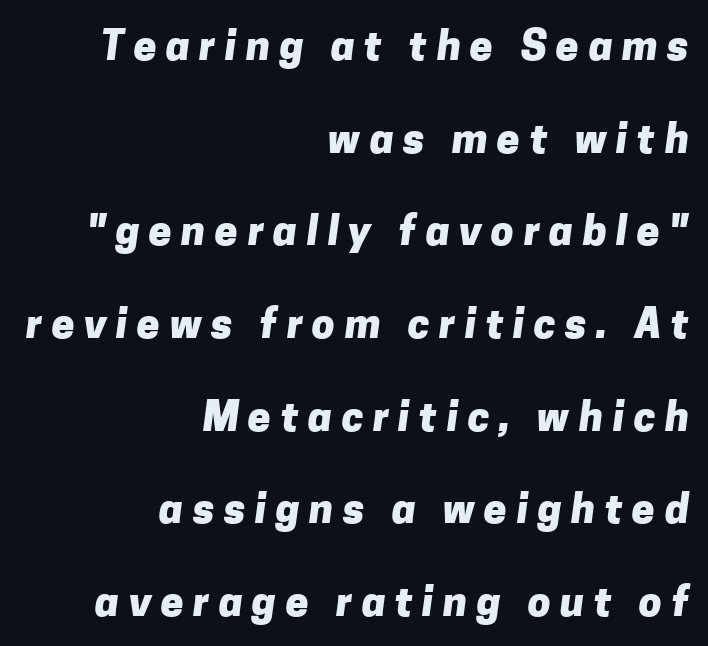
Q: Is the text bold? A: Yes.
Q: Is the typeface a serif or a sans-serif typeface? A: Sans-serif.
Q: Is the text underlined? A: No.
Q: How is the paragraph aligned? A: Right-aligned.
Q: Is the spacing between letters normal or unusually wide? A: Unusually wide.
Q: Is the spacing between lines tight, normal or loose? A: Loose.
Q: Width (condensed, normal, or wide)? A: Normal.
Q: Stroke contrast? A: Low.
Q: x-height? A: Medium.
Q: Monospaced? A: No.
